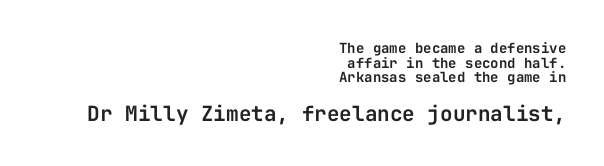
{"italic": "no", "underline": "no", "align": "right", "line_spacing": "tight", "line_spacing_ratio": 1.05, "letter_spacing": "normal", "letter_spacing_em": 0.0, "larger_block": "second", "size_ratio": 1.5, "glyph_px": 21}
